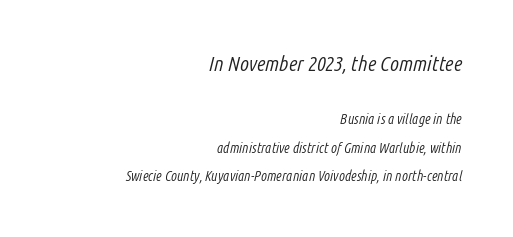
Q: Is the text bold? A: No.
Q: Is the text italic (slanted)? A: Yes, it leans right by about 14 degrees.
Q: Is the text underlined? A: No.
Q: How is the paragraph aligned? A: Right-aligned.
Q: Is the spacing between letters normal or unusually wide? A: Normal.
Q: Is the spacing between lines tight, normal or loose? A: Loose.
Q: Which block of text is set in a larger size, the first (top) or the second (bottom)? A: The first (top) one.
